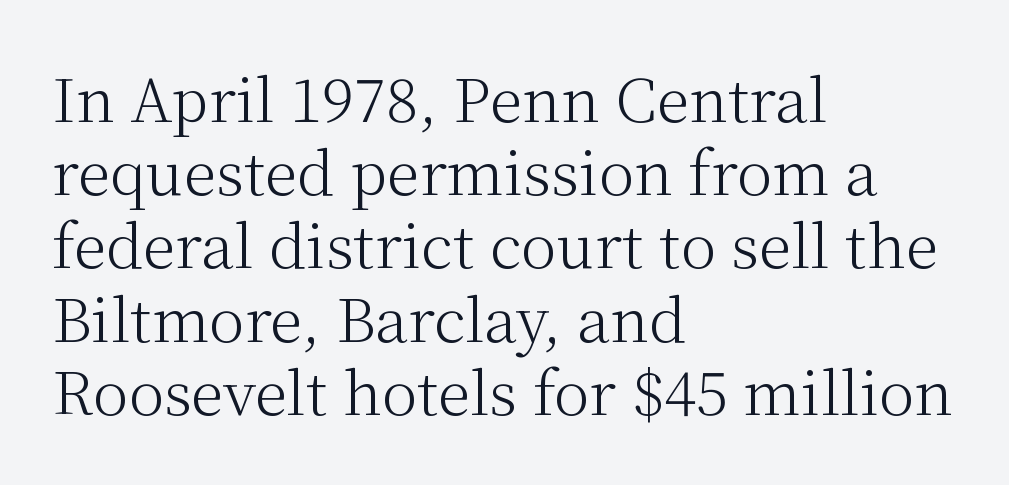
Descenders hang freely into open space. Nobody touched the tracking dial on this one. Short and long lines alike share a common starting point at left. A serif font was chosen for this passage. Is this a fixed-width face? No — the glyphs have proportional, varying widths. The cut favours lightness, reaching ordinary text weight at its darkest.
